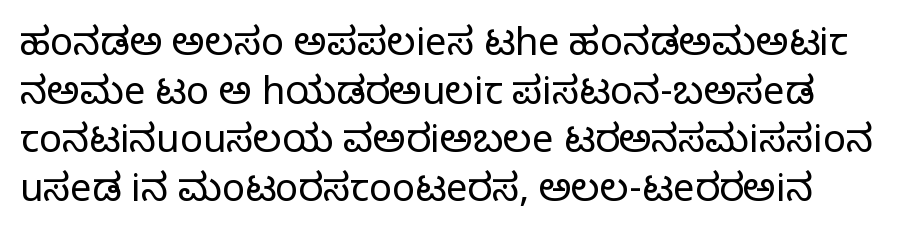
{"serif": "no", "italic": "no", "bold": "no", "weight": "light", "width": "normal", "stroke_contrast": "low", "x_height": "medium", "monospaced": "no", "underline": "no", "line_spacing": "normal", "line_spacing_ratio": 1.28, "letter_spacing": "normal", "letter_spacing_em": 0.0, "glyph_px": 38}
